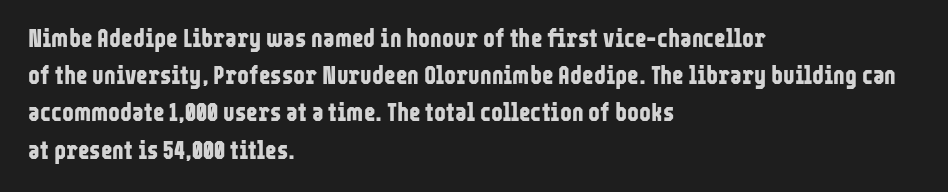
Q: Is the text bold? A: Yes.
Q: Is the text italic (slanted)? A: No, it is upright.
Q: Is the text underlined? A: No.
Q: How is the paragraph aligned? A: Left-aligned.
Q: Is the spacing between letters normal or unusually wide? A: Normal.
Q: Is the spacing between lines tight, normal or loose? A: Normal.
